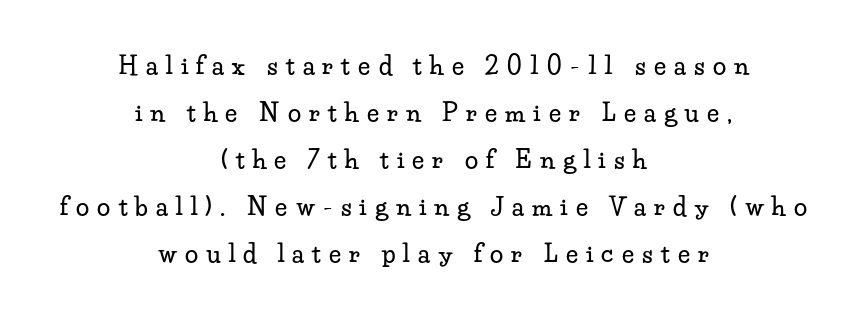
{"italic": "no", "underline": "no", "align": "center", "line_spacing": "loose", "line_spacing_ratio": 1.96, "letter_spacing": "wide", "letter_spacing_em": 0.34, "glyph_px": 24}
